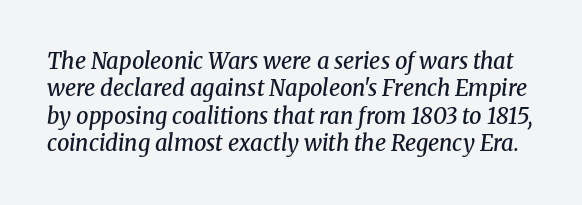
Q: Is the text bold? A: Semi-bold.
Q: Is the text italic (slanted)? A: Yes, it leans right by about 8 degrees.
Q: Is the text underlined? A: No.
Q: Is the spacing between letters normal or unusually wide? A: Normal.
Q: Is the spacing between lines tight, normal or loose? A: Normal.
